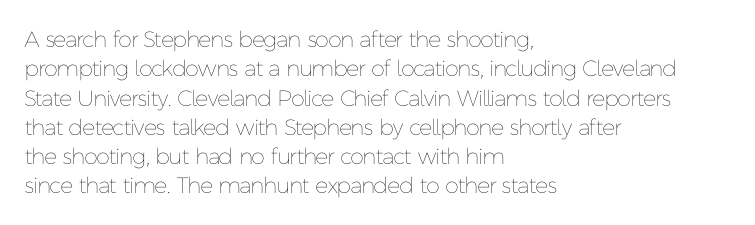
Caption: face not bold, strokes unweighted. Whoever set this chose a conventional vertical rhythm. This sample uses plain, unmodified letter spacing. The lettering stays uniformly vertical, giving the passage a roman look. Rule under the text: the space is simply empty.
